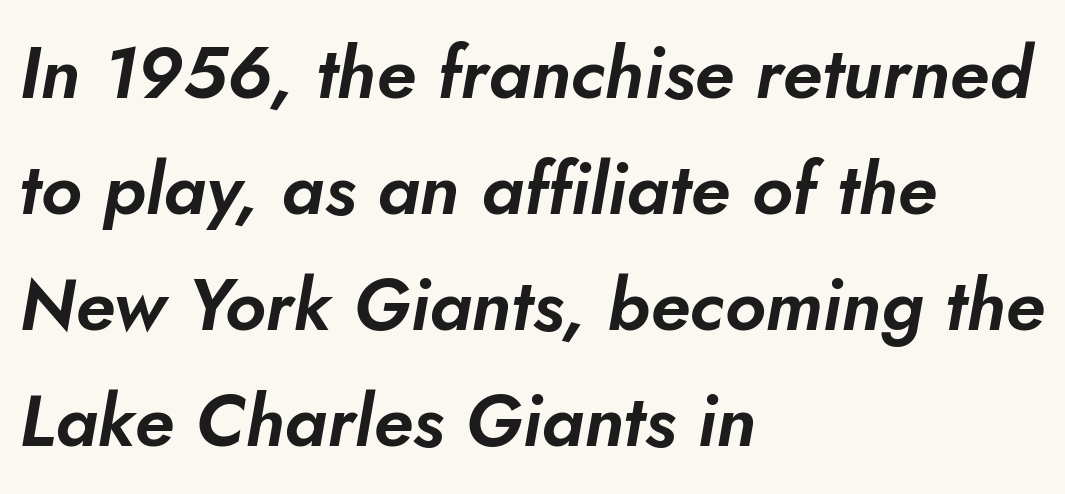
{"italic": "yes", "lean": "right", "slant_degrees": 5, "width": "normal", "stroke_contrast": "low", "x_height": "small", "monospaced": "no", "underline": "no", "align": "left", "line_spacing": "normal", "line_spacing_ratio": 1.59, "letter_spacing": "normal", "letter_spacing_em": 0.0, "glyph_px": 73}
